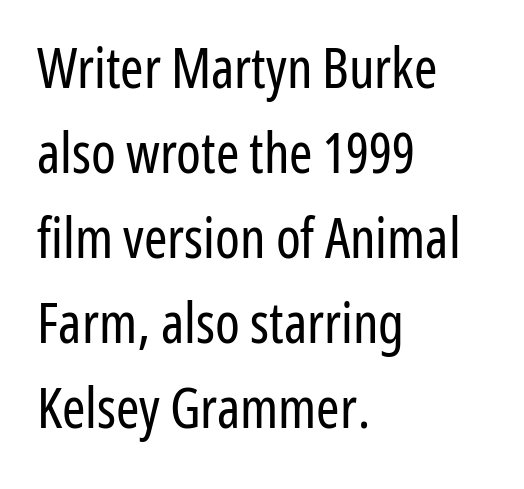
Nope, not italic — everything's standing straight. Each stroke keeps to a modest, everyday thickness or less. Students, note that the glyphs here touch the page at normal intervals. Is there much room between lines? A standard amount, neither cramped nor airy.
